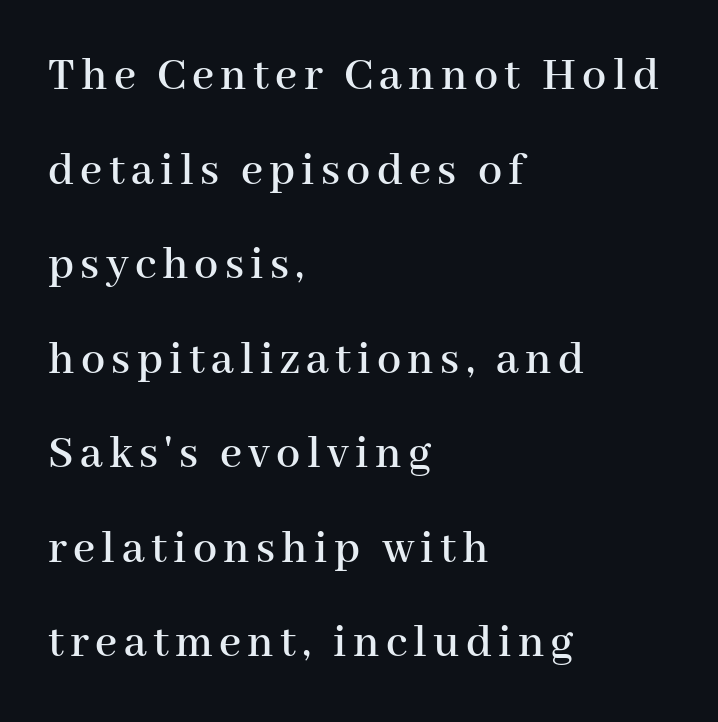
{"serif": "yes", "italic": "no", "width": "normal", "stroke_contrast": "high", "x_height": "medium", "monospaced": "no", "underline": "no", "align": "left", "line_spacing": "loose", "line_spacing_ratio": 1.97, "glyph_px": 48}
